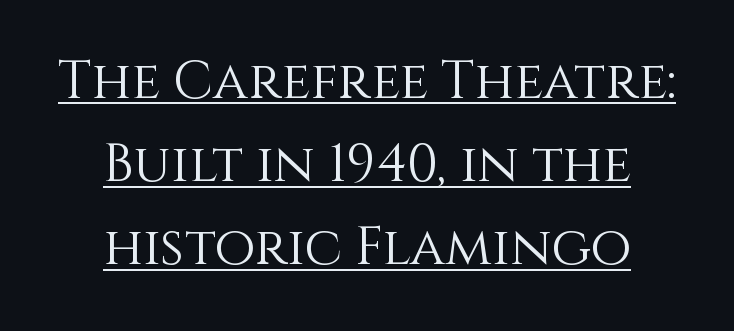
The axis of the letterforms is exactly vertical. The letterforms sit at book weight or below. No extra tracking has been applied to these lines. Glance below the letters and you will spot a drawn line.
